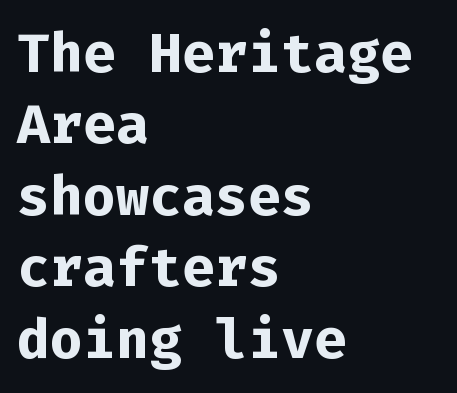
Q: Is the text bold? A: Yes.
Q: Is the text italic (slanted)? A: No, it is upright.
Q: Is the typeface a serif or a sans-serif typeface? A: Sans-serif.
Q: Is the text underlined? A: No.
Q: How is the paragraph aligned? A: Left-aligned.
Q: Is the spacing between letters normal or unusually wide? A: Normal.
Q: Is the spacing between lines tight, normal or loose? A: Normal.
Q: Width (condensed, normal, or wide)? A: Normal.
Q: Stroke contrast? A: Low.
Q: x-height? A: Medium.
Q: Monospaced? A: Yes.
